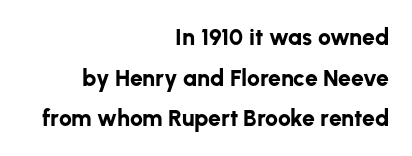
Q: Is the text bold? A: Yes.
Q: Is the text italic (slanted)? A: No, it is upright.
Q: Is the text underlined? A: No.
Q: How is the paragraph aligned? A: Right-aligned.
Q: Is the spacing between letters normal or unusually wide? A: Normal.
